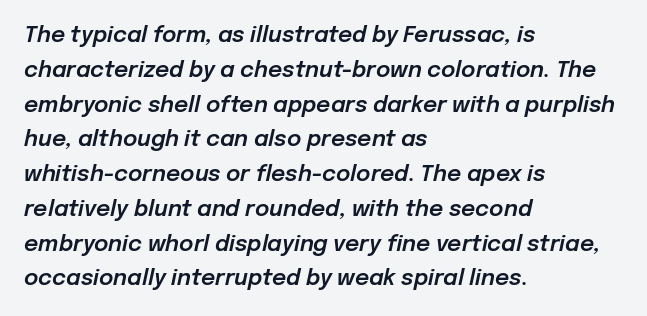
The image shows 22 px text type, italic (leaning right); set left-aligned, normal line spacing (1.58x), normal letter spacing, not underlined.
